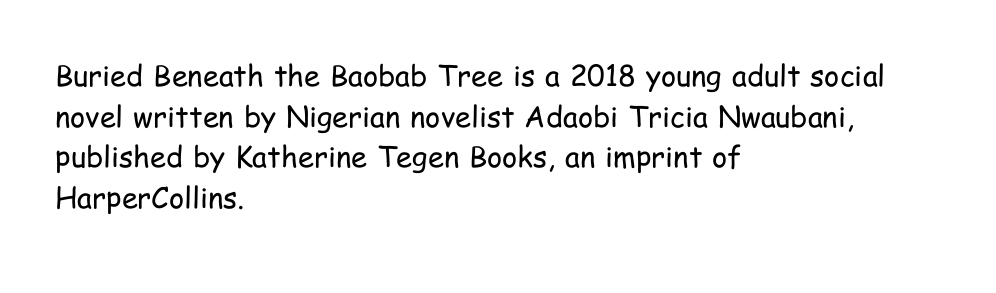
{"serif": "no", "italic": "no", "bold": "no", "weight": "regular", "width": "condensed", "stroke_contrast": "low", "x_height": "medium", "monospaced": "no", "underline": "no", "align": "left", "line_spacing": "normal", "line_spacing_ratio": 1.4, "letter_spacing": "normal", "letter_spacing_em": 0.0, "glyph_px": 29}
